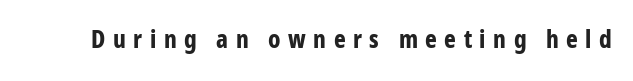
{"italic": "no", "bold": "yes", "underline": "no", "letter_spacing": "wide", "letter_spacing_em": 0.3, "glyph_px": 25}
